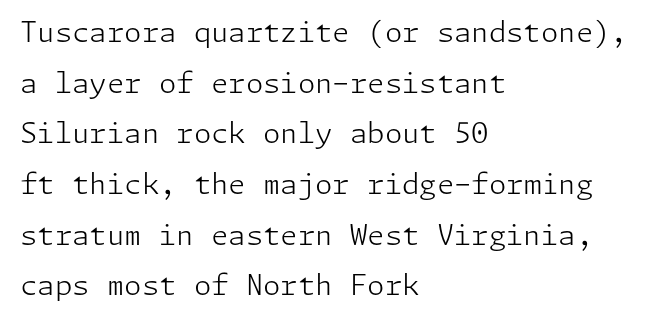
Q: Is the text bold? A: No.
Q: Is the text italic (slanted)? A: No, it is upright.
Q: Is the typeface a serif or a sans-serif typeface? A: Sans-serif.
Q: Is the text underlined? A: No.
Q: How is the paragraph aligned? A: Left-aligned.
Q: Is the spacing between letters normal or unusually wide? A: Normal.
Q: Width (condensed, normal, or wide)? A: Normal.
Q: Stroke contrast? A: Low.
Q: x-height? A: Medium.
